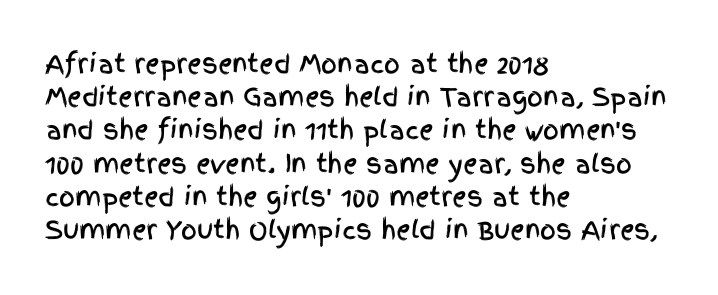
The image shows 25 px text type, upright; set left-aligned, normal line spacing (1.33x), normal letter spacing, not underlined.
